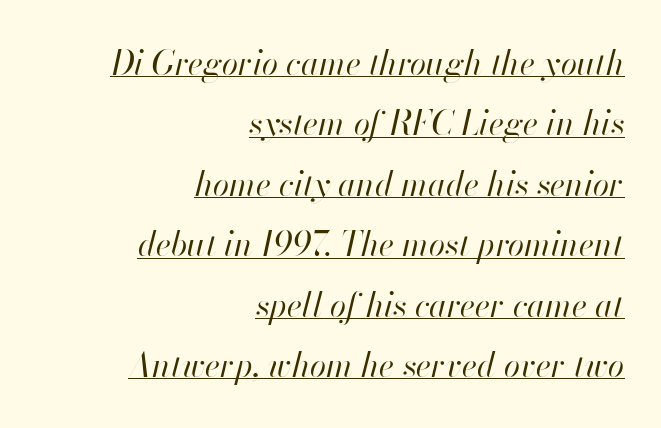
{"italic": "yes", "lean": "right", "slant_degrees": 13, "bold": "no", "weight": "regular", "width": "normal", "stroke_contrast": "high", "x_height": "small", "monospaced": "no", "underline": "yes", "align": "right", "line_spacing_ratio": 1.83, "letter_spacing": "normal", "letter_spacing_em": 0.0, "glyph_px": 33}
